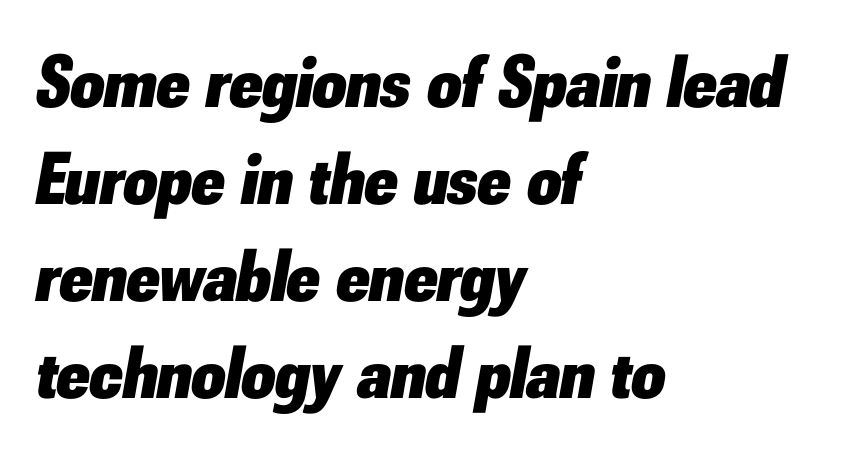
{"italic": "yes", "lean": "right", "slant_degrees": 10, "bold": "yes", "weight": "heavy", "width": "normal", "stroke_contrast": "low", "x_height": "small", "monospaced": "no", "underline": "no", "align": "left", "line_spacing": "normal", "line_spacing_ratio": 1.31, "letter_spacing": "normal", "letter_spacing_em": 0.0, "glyph_px": 74}
